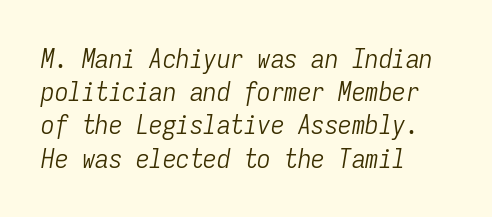
Is the stroke heavy? The answer is a plain regular-or-lighter. The rendering anchors every line to the left-hand side. Nobody touched the tracking dial on this one. Is the type slanted? Yes — the strokes lean at a clear angle.
